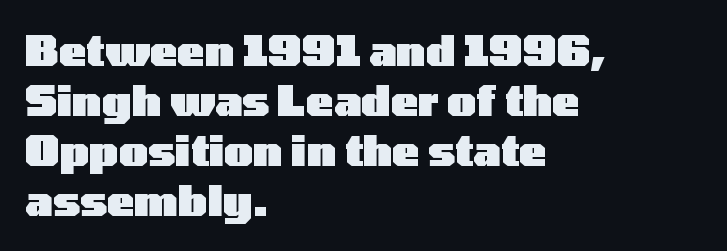
Unlike italic type, these characters show no tilt at all. What weight is shown? A full bold with thick strokes. This sample uses a sans-serif face. One-word summary of the alignment: left.
